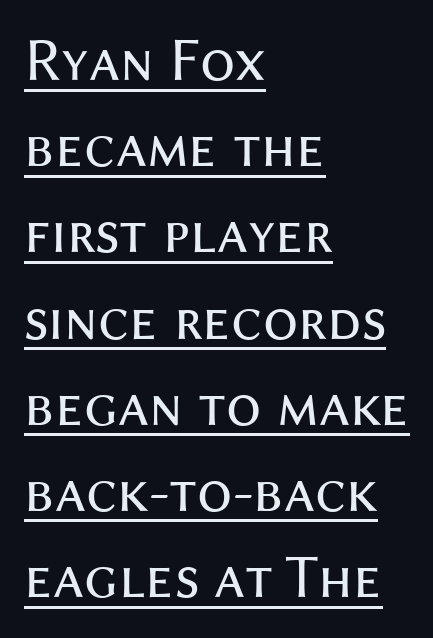
Q: Is the text bold? A: No.
Q: Is the text italic (slanted)? A: No, it is upright.
Q: Is the typeface a serif or a sans-serif typeface? A: Sans-serif.
Q: Is the text underlined? A: Yes.
Q: How is the paragraph aligned? A: Left-aligned.
Q: Is the spacing between letters normal or unusually wide? A: Normal.
Q: Is the spacing between lines tight, normal or loose? A: Normal.
Q: Width (condensed, normal, or wide)? A: Normal.
Q: Stroke contrast? A: Medium.
Q: x-height? A: Medium.
Q: Monospaced? A: No.
